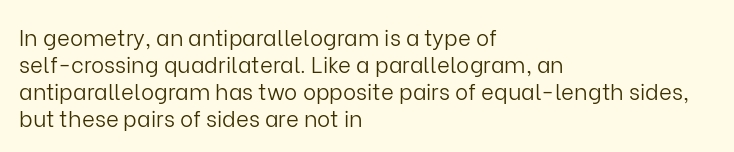
The image shows 22 px text type, upright; set left-aligned, line spacing 1.22x, normal letter spacing, not underlined.
